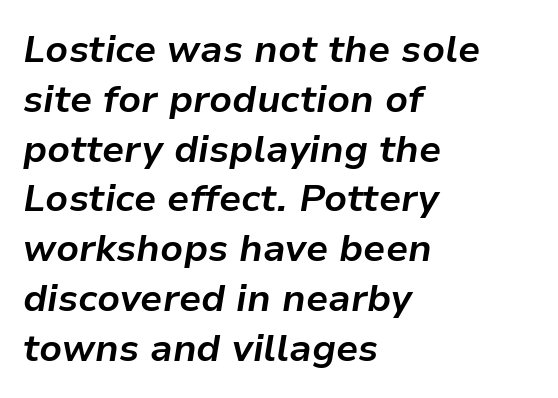
{"italic": "yes", "lean": "right", "slant_degrees": 9, "bold": "yes", "weight": "bold", "width": "normal", "stroke_contrast": "low", "x_height": "medium", "monospaced": "no", "underline": "no", "align": "left", "line_spacing": "normal", "line_spacing_ratio": 1.31, "letter_spacing": "normal", "letter_spacing_em": 0.0, "glyph_px": 38}
